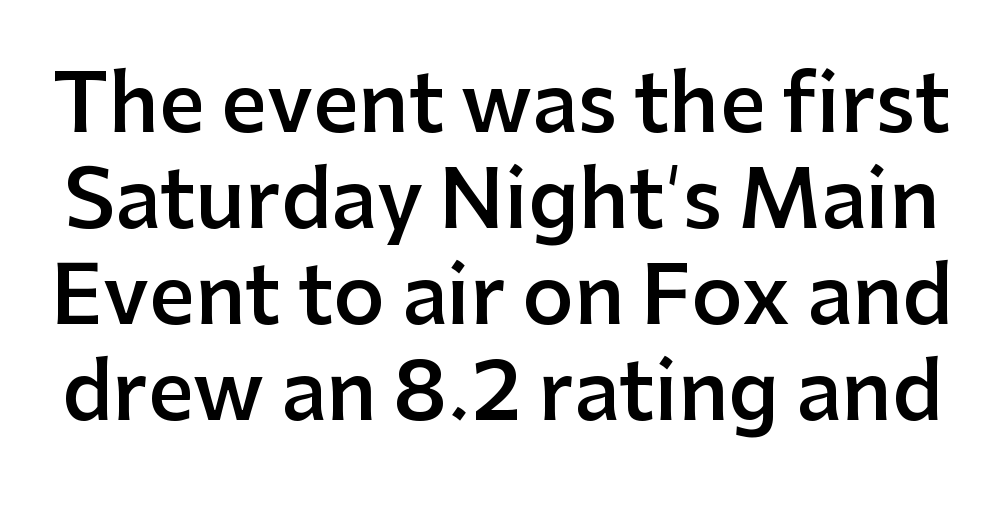
Q: Is the text bold? A: Semi-bold.
Q: Is the text italic (slanted)? A: No, it is upright.
Q: Is the typeface a serif or a sans-serif typeface? A: Sans-serif.
Q: Is the text underlined? A: No.
Q: Is the spacing between letters normal or unusually wide? A: Normal.
Q: Width (condensed, normal, or wide)? A: Normal.
Q: Stroke contrast? A: Low.
Q: x-height? A: Medium.
Q: Monospaced? A: No.
